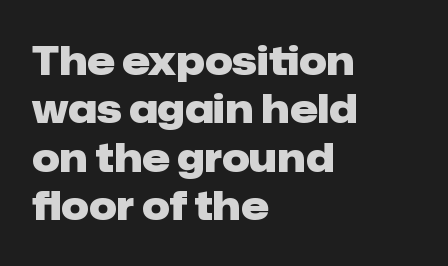
The image shows 39 px heavy sans-serif type, upright; set left-aligned, line spacing 1.24x, normal letter spacing, not underlined; low stroke contrast and a medium x-height.
